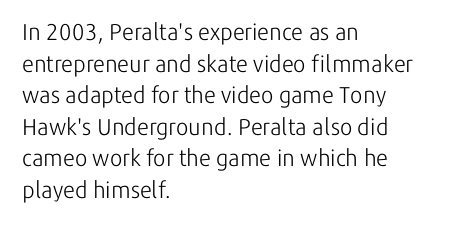
Q: Is the text bold? A: No.
Q: Is the text italic (slanted)? A: No, it is upright.
Q: Is the text underlined? A: No.
Q: How is the paragraph aligned? A: Left-aligned.
Q: Is the spacing between letters normal or unusually wide? A: Normal.
Q: Is the spacing between lines tight, normal or loose? A: Normal.
